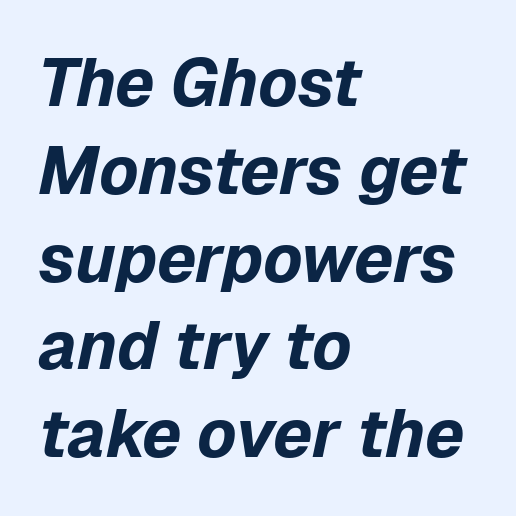
Q: Is the text bold? A: Yes.
Q: Is the text italic (slanted)? A: Yes, it leans right by about 12 degrees.
Q: Is the text underlined? A: No.
Q: How is the paragraph aligned? A: Left-aligned.
Q: Is the spacing between letters normal or unusually wide? A: Normal.
Q: Is the spacing between lines tight, normal or loose? A: Normal.
Q: Width (condensed, normal, or wide)? A: Normal.
Q: Stroke contrast? A: Low.
Q: x-height? A: Medium.
Q: Monospaced? A: No.
